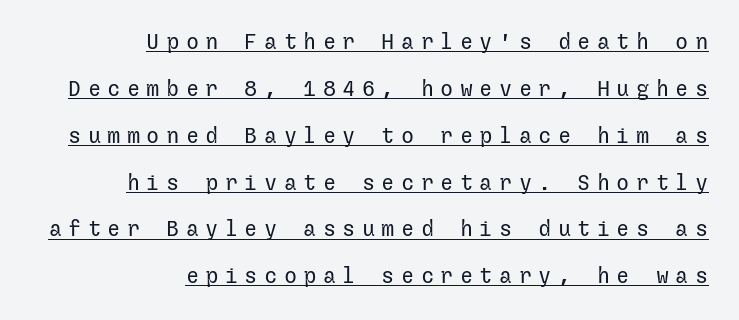
{"italic": "no", "bold": "no", "underline": "yes", "align": "right", "line_spacing": "loose", "line_spacing_ratio": 2.13, "letter_spacing": "wide", "letter_spacing_em": 0.29, "glyph_px": 22}
